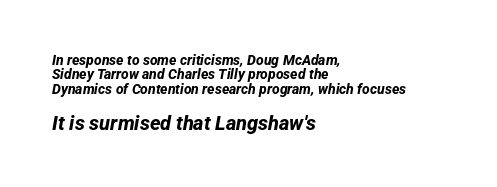
Beneath every word, the page is bare. On the weight axis this lands at bold, roughly 700. Visually the block forms a straight wall on the left and a jagged coastline on the right. Students, note that the glyphs here touch the page at normal intervals. Caption: upper text group reduced, lower text group enlarged.
